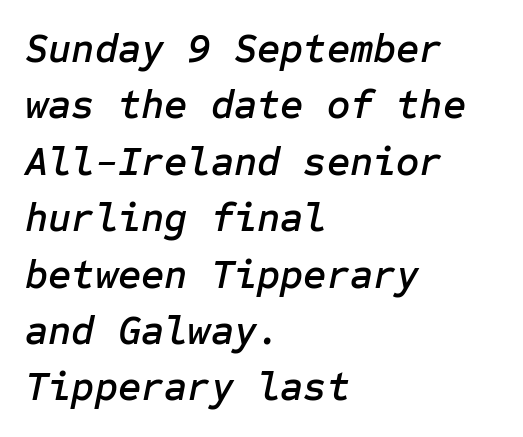
The image shows 40 px text type, italic (leaning right); set left-aligned, normal line spacing (1.41x), normal letter spacing, not underlined; low stroke contrast and a medium x-height.
